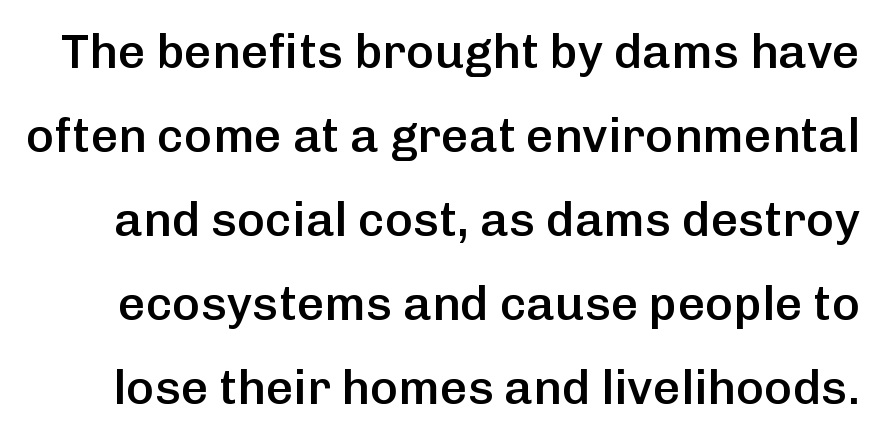
The image shows 48 px semibold sans-serif type, upright; set line spacing 1.75x, normal letter spacing, not underlined; low stroke contrast and a medium x-height.
